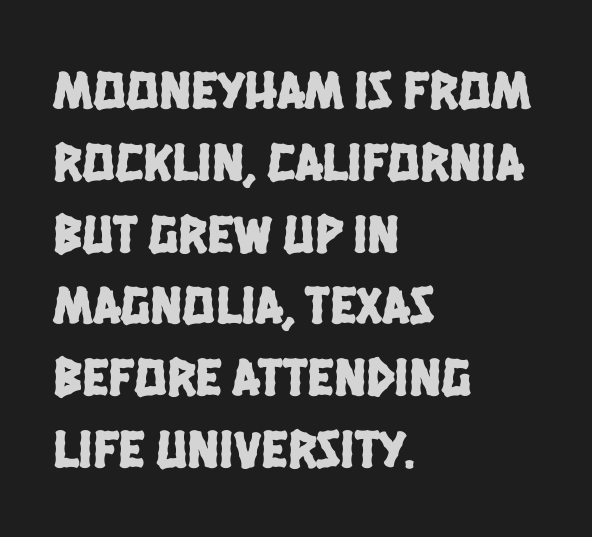
Q: Is the typeface a serif or a sans-serif typeface? A: Sans-serif.
Q: Is the text underlined? A: No.
Q: How is the paragraph aligned? A: Left-aligned.
Q: Is the spacing between letters normal or unusually wide? A: Normal.
Q: Is the spacing between lines tight, normal or loose? A: Normal.
Q: Width (condensed, normal, or wide)? A: Condensed.
Q: Stroke contrast? A: Low.
Q: x-height? A: Large.
Q: Monospaced? A: No.
